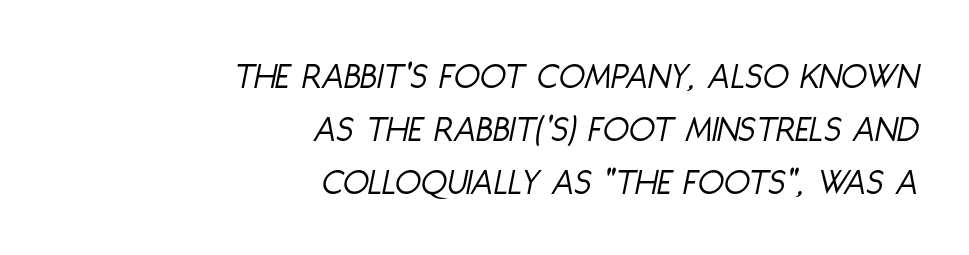
{"italic": "yes", "lean": "right", "slant_degrees": 11, "bold": "no", "weight": "light", "width": "condensed", "stroke_contrast": "low", "x_height": "large", "monospaced": "no", "underline": "no", "align": "right", "line_spacing": "normal", "line_spacing_ratio": 1.4, "letter_spacing": "normal", "letter_spacing_em": 0.0, "glyph_px": 38}
